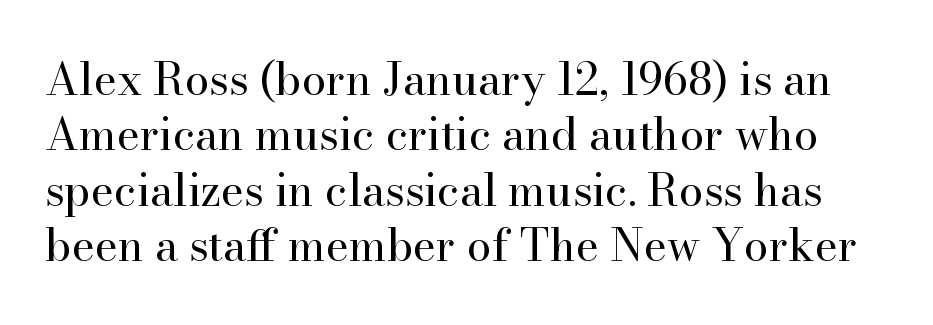
The image shows 44 px regular-weight serif type, upright; set normal line spacing (1.26x), normal letter spacing, not underlined; high stroke contrast and a small x-height.
